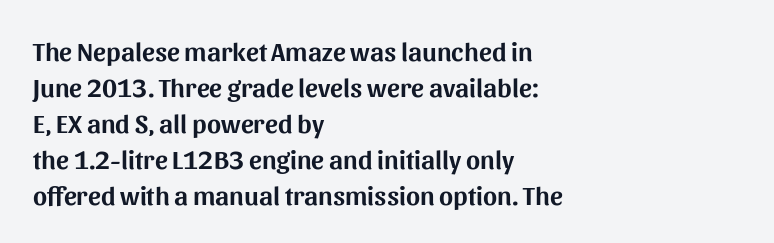
The image shows 27 px text type, upright; set left-aligned, normal line spacing (1.33x), normal letter spacing, not underlined.
